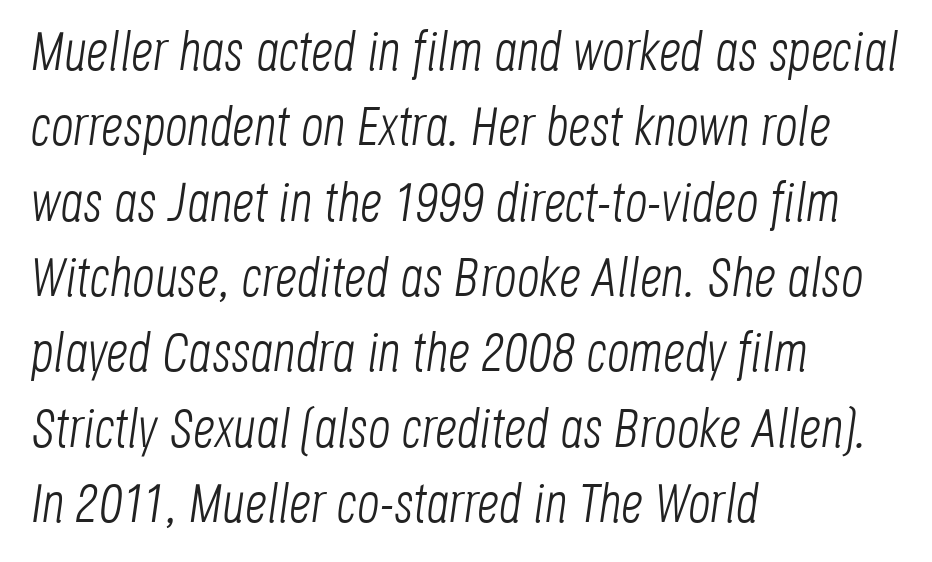
Each word holds together tightly as a unit, with standard inter-letter gaps. The space directly below the letters is spotless. Slanted lettering throughout. Stems and bowls with no extra thickness — not bold. All the whitespace from short lines collects on the right. Rows of type keep a routine distance in the vertical direction.
